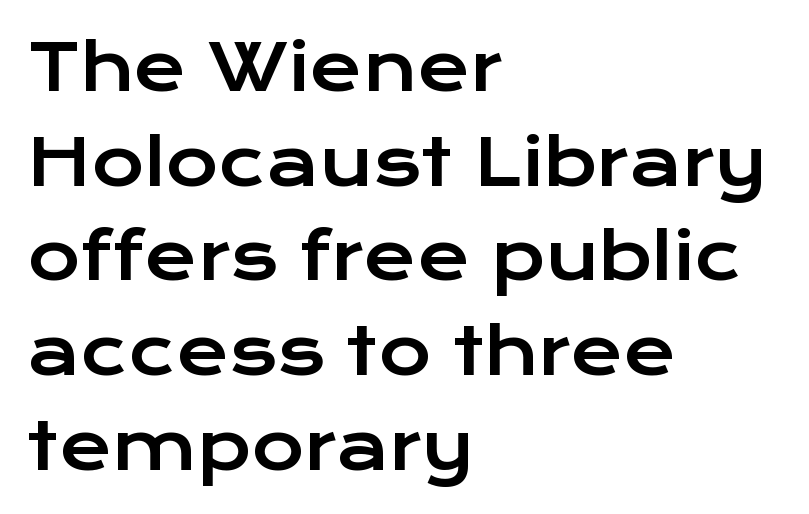
Q: Is the text italic (slanted)? A: No, it is upright.
Q: Is the typeface a serif or a sans-serif typeface? A: Sans-serif.
Q: Is the text underlined? A: No.
Q: How is the paragraph aligned? A: Left-aligned.
Q: Is the spacing between letters normal or unusually wide? A: Normal.
Q: Is the spacing between lines tight, normal or loose? A: Normal.
Q: Width (condensed, normal, or wide)? A: Wide.
Q: Stroke contrast? A: Low.
Q: x-height? A: Medium.
Q: Monospaced? A: No.
